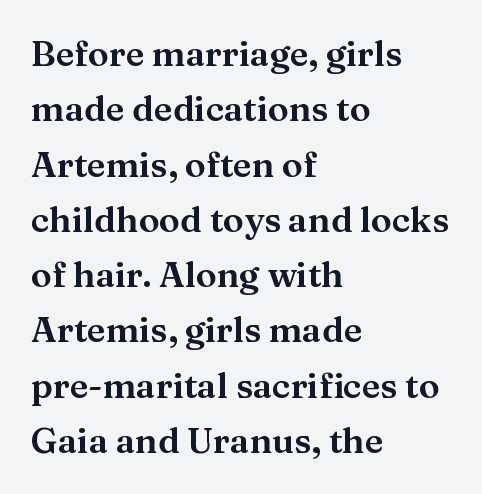
Is the block centered? No — it sits flush against the left margin. These lines were composed using upright roman letters. Here the designer chose a conventional face with non-uniform glyph widths. Nothing unusual about the tracking: characters are spaced as the font intends. Unlike a clean sans, this face finishes its strokes with serifs. A bare baseline throughout the passage.
